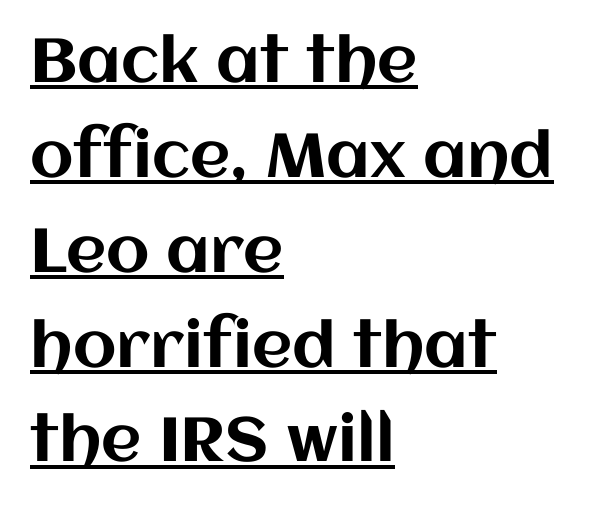
This sample has the flowing, uneven cadence of proportional lettering. The axis of the letterforms is exactly vertical. These lines stack with their left ends in a neat column. Characters follow at the spacing the type designer built in. Honestly, the row spacing looks completely unremarkable. Is there an underline? Yes — a line sits under the letters.
